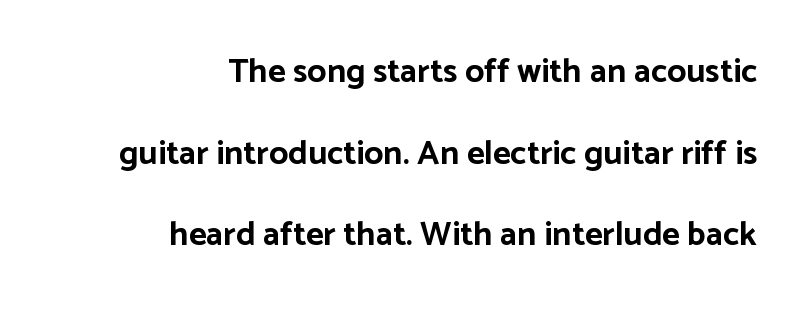
The image shows 34 px bold sans-serif type, upright; set right-aligned, loose line spacing (2.4x), normal letter spacing, not underlined; low stroke contrast and a medium x-height.
